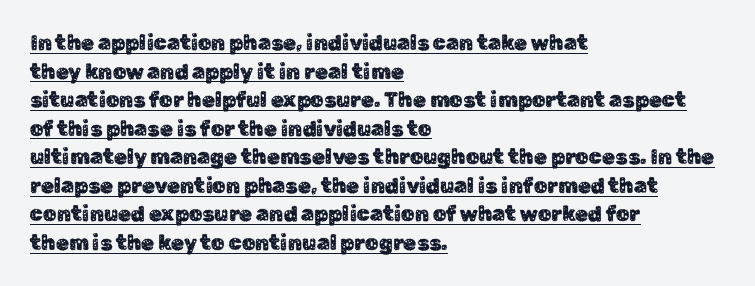
What decoration does the sample have? An underline. The line texture is even and compact thanks to regular tracking. A typesetter would call this leading conventional body-copy spacing. Posture: straight, roman, zero tilt. The rendering anchors every line to the left-hand side.
